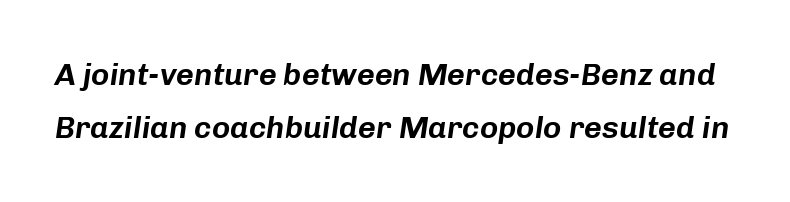
{"italic": "yes", "lean": "right", "slant_degrees": 8, "width": "normal", "stroke_contrast": "low", "x_height": "medium", "monospaced": "no", "underline": "no", "line_spacing_ratio": 1.71, "letter_spacing": "normal", "letter_spacing_em": 0.0, "glyph_px": 31}
